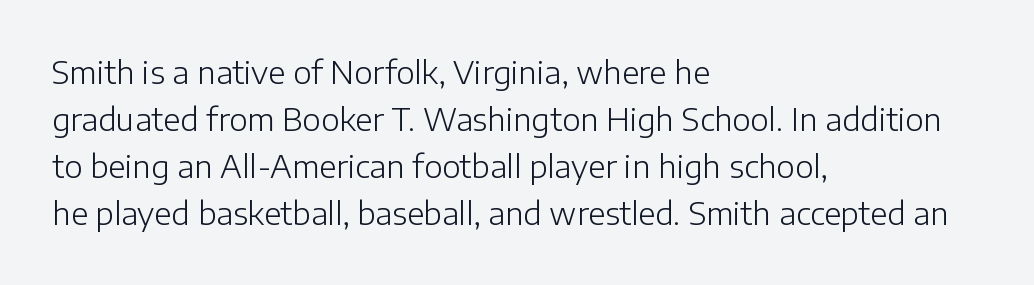
Q: Is the text bold? A: No.
Q: Is the text italic (slanted)? A: No, it is upright.
Q: Is the typeface a serif or a sans-serif typeface? A: Sans-serif.
Q: Is the text underlined? A: No.
Q: How is the paragraph aligned? A: Left-aligned.
Q: Is the spacing between letters normal or unusually wide? A: Normal.
Q: Is the spacing between lines tight, normal or loose? A: Normal.
Q: Width (condensed, normal, or wide)? A: Normal.
Q: Stroke contrast? A: Low.
Q: x-height? A: Medium.
Q: Monospaced? A: No.
